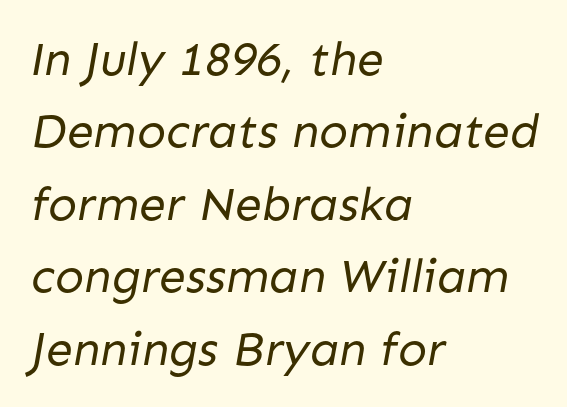
The image shows 48 px regular-weight sans-serif type; set left-aligned, normal line spacing (1.51x), normal letter spacing, not underlined; low stroke contrast and a medium x-height.
